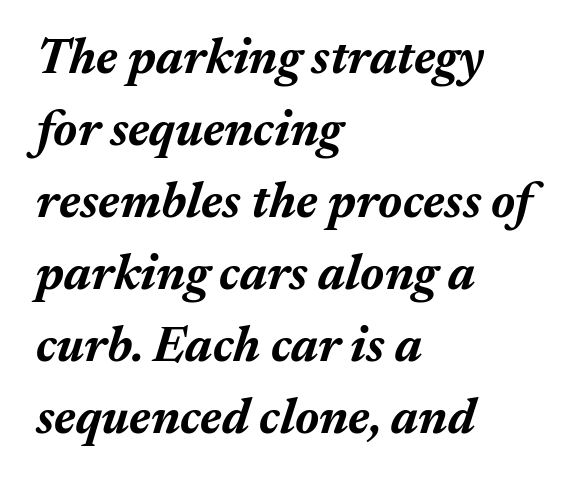
These lines sit exactly where default settings would place them. Caption: bold face, heavy strokes. There's an unmistakable incline to the writing here. A typesetter would call this proportional, since set widths differ per character. Caption: multi-line text, flush left, ragged right. The horizontal fit of the characters is conventional and even.
